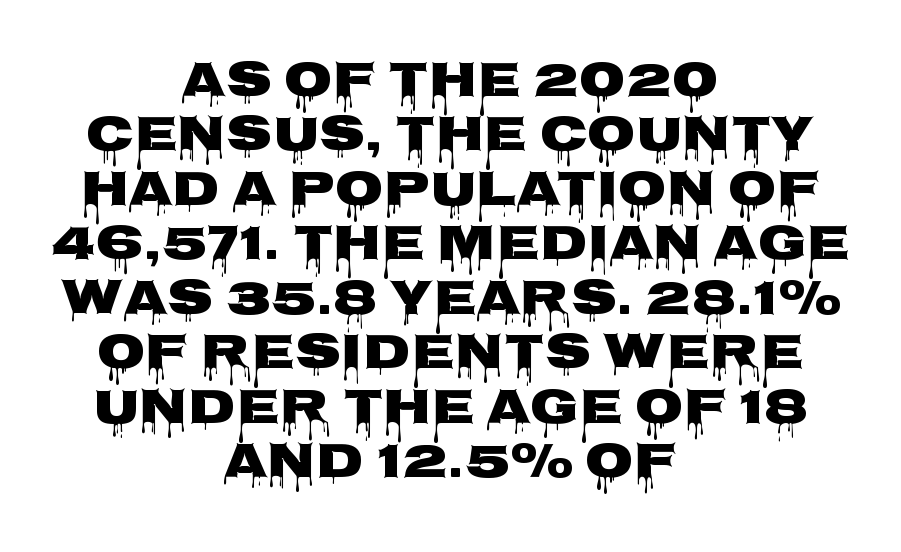
Looks like regular typesetting: each glyph gets only the width it needs. Posture: upright roman. Does the type have serifs? No, each stem ends abruptly. Short note: letters normally spaced. Descenders are the only things crossing below the line. This block would grow much taller if given ordinary leading; it's compressed now.
